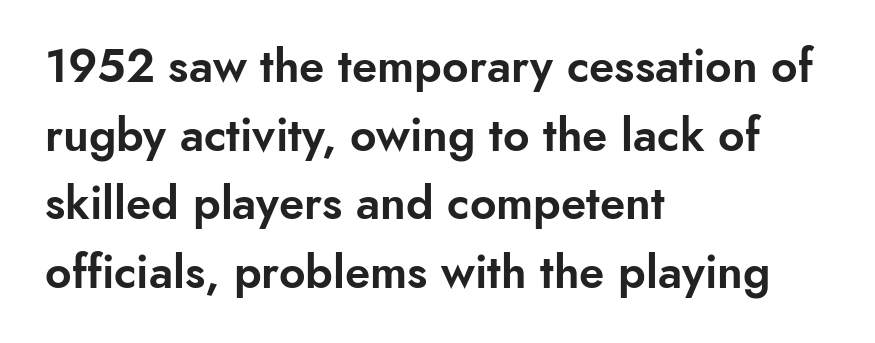
The rendering keeps characters at their native spacing. Nothing sits at the stroke ends, so this counts as sans-serif. Each letter keeps its own natural width here, so spacing adapts to shape. Posture: straight, roman, zero tilt.
